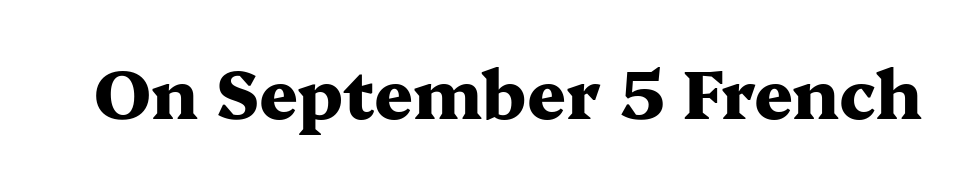
Q: Is the text bold? A: Yes.
Q: Is the text italic (slanted)? A: No, it is upright.
Q: Is the typeface a serif or a sans-serif typeface? A: Serif.
Q: Is the text underlined? A: No.
Q: Is the spacing between letters normal or unusually wide? A: Normal.
Q: Width (condensed, normal, or wide)? A: Wide.
Q: Stroke contrast? A: Medium.
Q: x-height? A: Medium.
Q: Monospaced? A: No.
